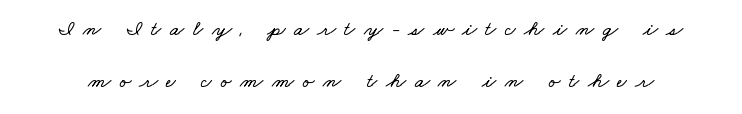
{"underline": "no", "line_spacing": "loose", "line_spacing_ratio": 2.46, "letter_spacing": "wide", "letter_spacing_em": 0.41, "glyph_px": 21}
